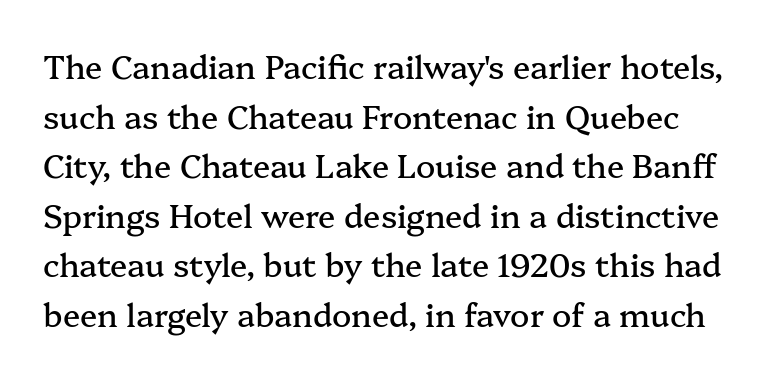
Glyph-to-glyph distance matches everyday printed text. Unmarked baselines from the first word to the last. The glyphs in this specimen are seriffed. No italicization has been applied; the sample stays upright. The line-height multiplier appears to be the usual default. These lines are rendered in a variable-pitch font.
